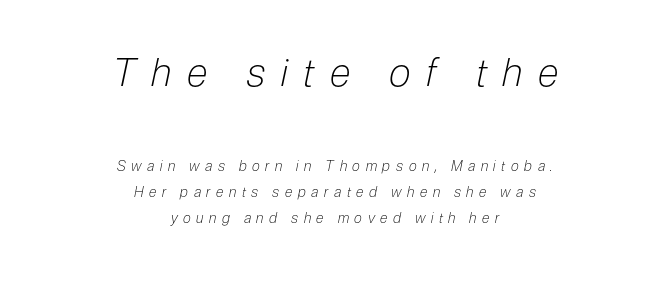
The letters are spread apart with noticeably loose tracking. Summary of weight: not heavy and not bold. Every row of glyphs is offset so its center matches the block's center. Each letter keeps its own natural width here, so spacing adapts to shape. Size hierarchy here favors the leading block over the trailing one. Would a proofreader flag this as italicized? Yes.
